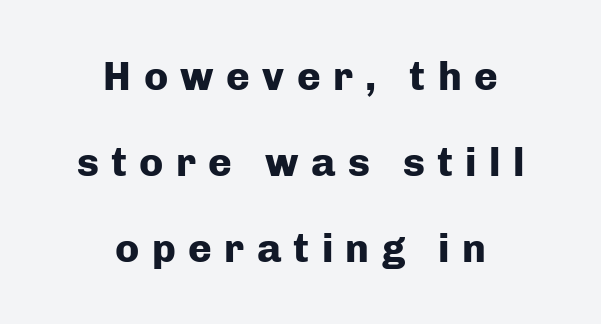
Q: Is the text bold? A: Yes.
Q: Is the text italic (slanted)? A: No, it is upright.
Q: Is the typeface a serif or a sans-serif typeface? A: Sans-serif.
Q: Is the text underlined? A: No.
Q: How is the paragraph aligned? A: Centered.
Q: Is the spacing between letters normal or unusually wide? A: Unusually wide.
Q: Is the spacing between lines tight, normal or loose? A: Loose.
Q: Width (condensed, normal, or wide)? A: Normal.
Q: Stroke contrast? A: Low.
Q: x-height? A: Medium.
Q: Monospaced? A: No.
